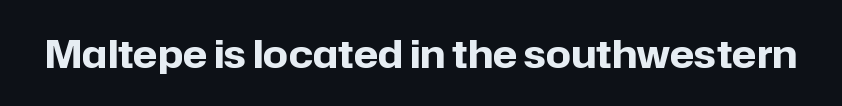
Q: Is the text bold? A: Yes.
Q: Is the text italic (slanted)? A: No, it is upright.
Q: Is the typeface a serif or a sans-serif typeface? A: Sans-serif.
Q: Is the text underlined? A: No.
Q: Is the spacing between letters normal or unusually wide? A: Normal.
Q: Width (condensed, normal, or wide)? A: Normal.
Q: Stroke contrast? A: Low.
Q: x-height? A: Medium.
Q: Monospaced? A: No.
